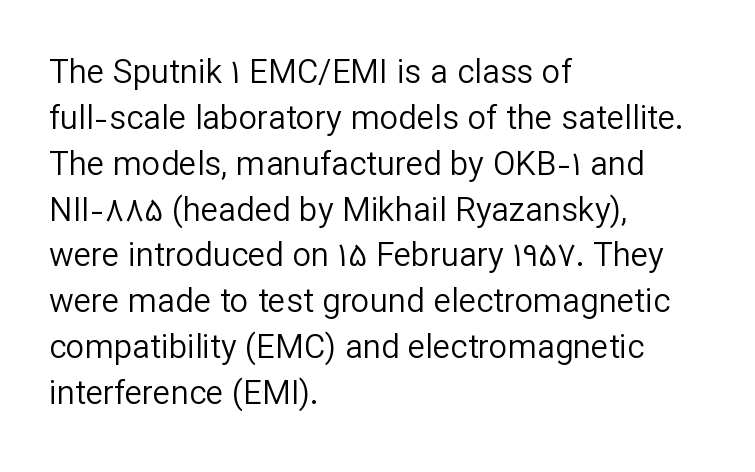
{"serif": "no", "italic": "no", "bold": "no", "weight": "regular", "width": "normal", "stroke_contrast": "low", "x_height": "medium", "monospaced": "no", "underline": "no", "align": "left", "line_spacing": "normal", "line_spacing_ratio": 1.39, "letter_spacing": "normal", "letter_spacing_em": 0.0, "glyph_px": 33}
